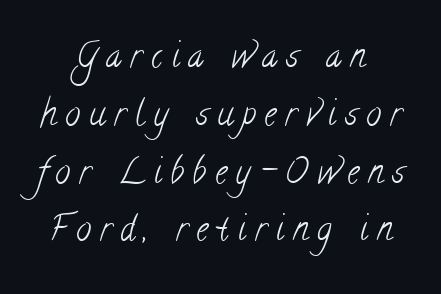
The face used here is proportionally spaced, like ordinary book or web type. There is plenty of visible air inserted between adjacent glyphs. The font sits on the lighter half of the weight spectrum, regular included. The paragraph has two soft edges and a firm central axis.
